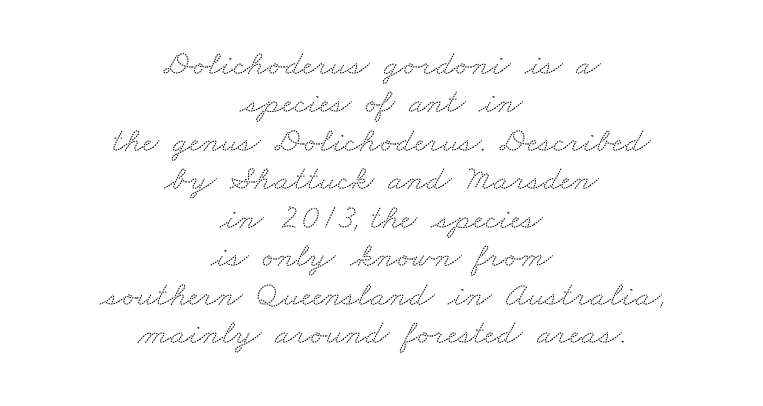
{"serif": "yes", "width": "wide", "stroke_contrast": "medium", "x_height": "small", "monospaced": "no", "underline": "no", "align": "center", "line_spacing": "tight", "line_spacing_ratio": 1.1, "letter_spacing": "normal", "letter_spacing_em": 0.0, "glyph_px": 35}
